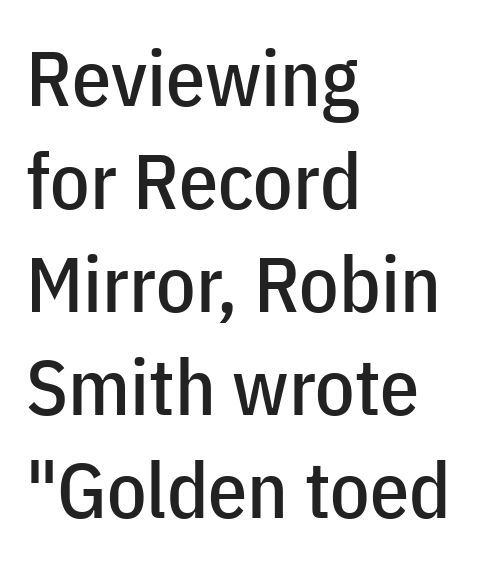
The font family rendered here belongs to the sans-serif group. In terms of leading, this rendering sits right in the middle. Look at the tracking — it's just the regular setting, nothing added. Words float on clear page, feet unadorned.
